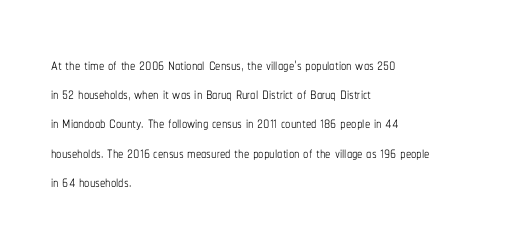
{"italic": "no", "bold": "no", "underline": "no", "align": "left", "line_spacing": "normal", "line_spacing_ratio": 1.39, "letter_spacing": "normal", "letter_spacing_em": 0.0, "glyph_px": 21}
